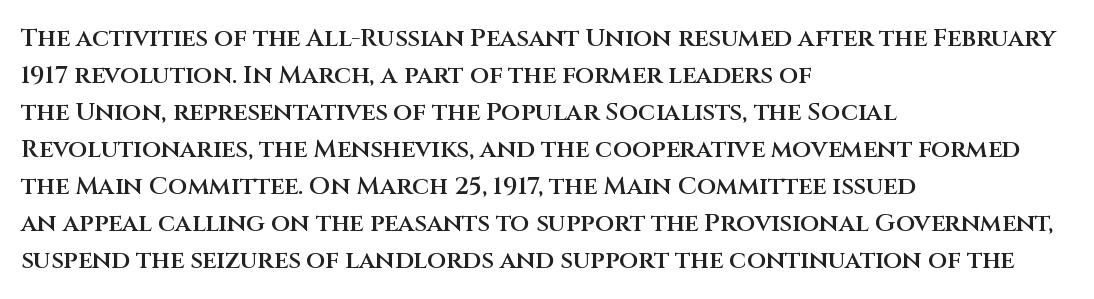
{"italic": "no", "bold": "semi", "underline": "no", "align": "left", "line_spacing": "normal", "line_spacing_ratio": 1.48, "letter_spacing": "normal", "letter_spacing_em": 0.0, "glyph_px": 25}
